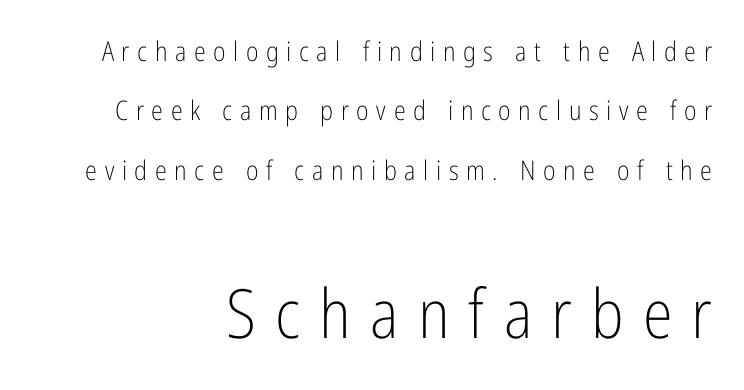
Widely set lines give the paragraph a tall, airy silhouette. Letterform terminals end flat and unadorned throughout the passage. The rendering uses natural spacing where letterforms have individual widths. Underline: absent.
